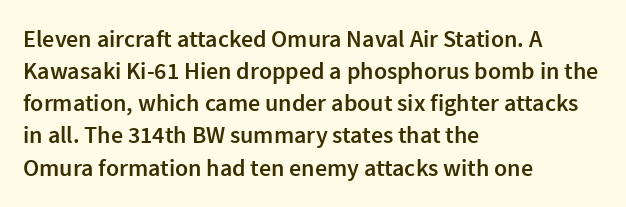
{"italic": "no", "bold": "semi", "underline": "no", "align": "left", "line_spacing": "normal", "line_spacing_ratio": 1.34, "letter_spacing": "normal", "letter_spacing_em": 0.0, "glyph_px": 24}
